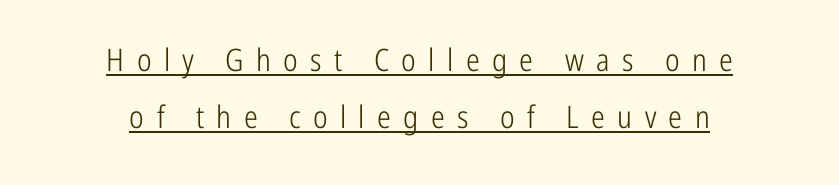
The image shows 31 px light, condensed sans-serif type, upright; set centered, line spacing 1.85x, unusually wide letter spacing (+0.4 em), underlined; low stroke contrast and a medium x-height.
